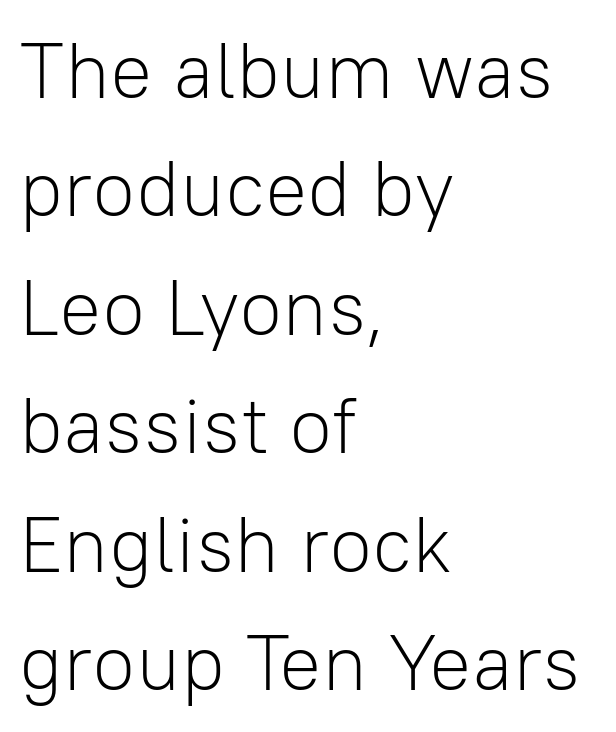
The image shows 79 px light sans-serif type, upright; set left-aligned, normal line spacing (1.5x), normal letter spacing, not underlined; low stroke contrast and a medium x-height.
